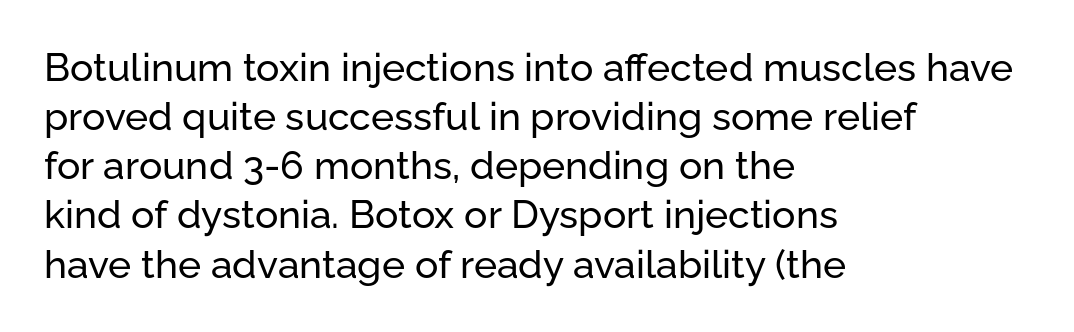
Q: Is the text italic (slanted)? A: No, it is upright.
Q: Is the typeface a serif or a sans-serif typeface? A: Sans-serif.
Q: Is the text underlined? A: No.
Q: How is the paragraph aligned? A: Left-aligned.
Q: Is the spacing between letters normal or unusually wide? A: Normal.
Q: Is the spacing between lines tight, normal or loose? A: Normal.
Q: Width (condensed, normal, or wide)? A: Normal.
Q: Stroke contrast? A: Low.
Q: x-height? A: Medium.
Q: Monospaced? A: No.
